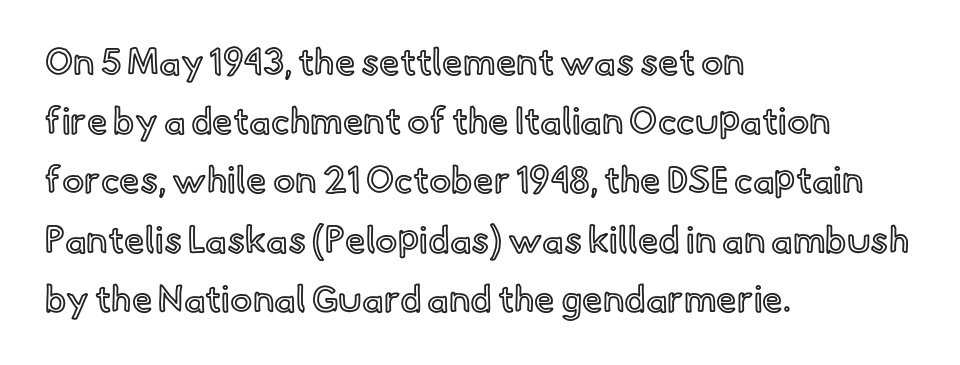
Every stem runs plumb, perpendicular to the baseline. The specimen omits any rule beneath the text block's lines. A typesetter would call this proportional, since set widths differ per character. Every row of glyphs begins at an identical x-position on the left.
